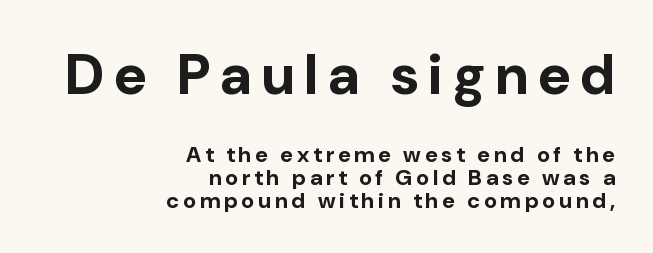
{"serif": "no", "italic": "no", "bold": "yes", "weight": "bold", "width": "normal", "stroke_contrast": "low", "x_height": "medium", "monospaced": "no", "underline": "no", "align": "right", "line_spacing": "tight", "line_spacing_ratio": 1.03, "larger_block": "first", "size_ratio": 2.55, "glyph_px": 56}
